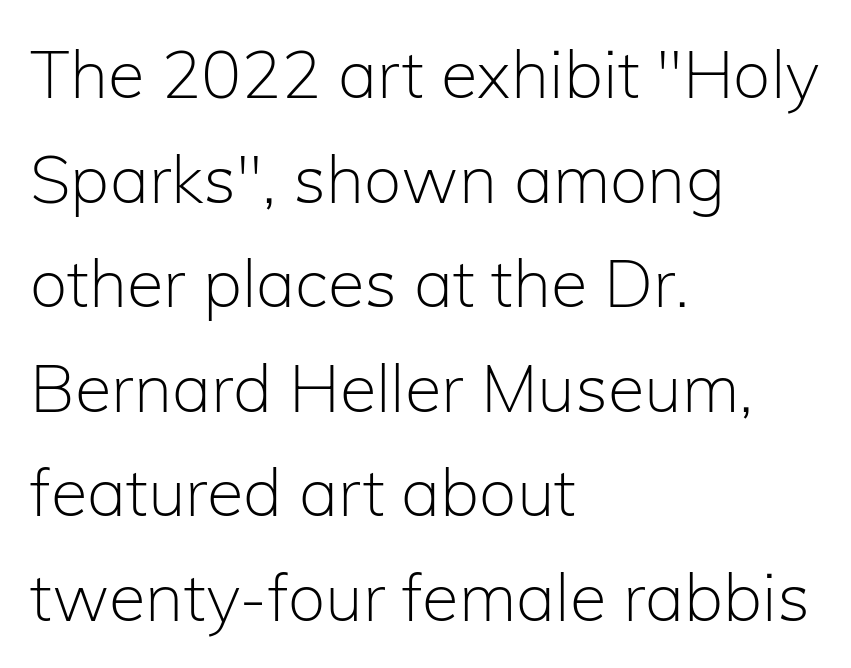
Letter spacing: default. Notice how the passage keeps a crisp vertical edge on the left only. Each row of text sits above clean, open space. Unbolded letterforms with no extra heft. Regarding leading, the lines here are spaced in the standard way.
